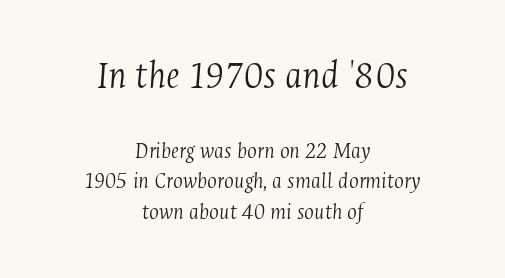
The image shows 40 px light, condensed serif type, italic (leaning right); set centered, normal line spacing (1.32x), normal letter spacing, not underlined; the first (top) block is 1.74x larger; medium stroke contrast and a medium x-height.
